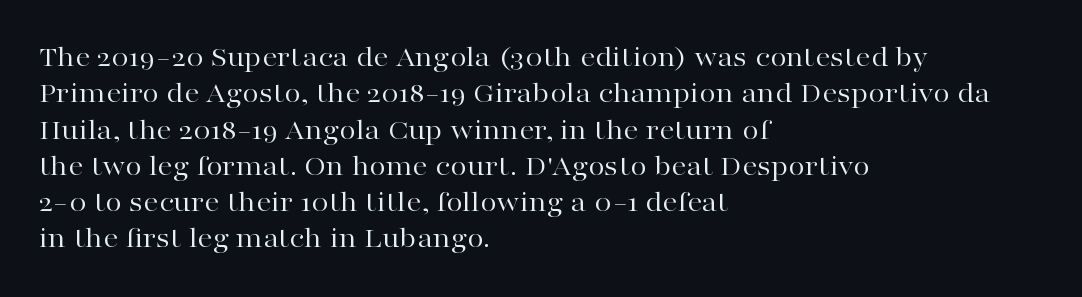
The image shows 30 px regular-weight, wide serif type, upright; set left-aligned, line spacing 1.21x, normal letter spacing, not underlined; high stroke contrast and a medium x-height.
